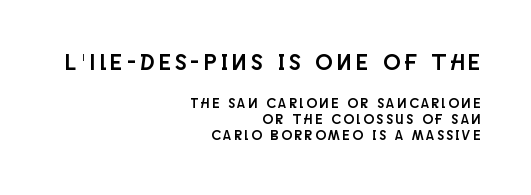
Q: Is the text italic (slanted)? A: No, it is upright.
Q: Is the text underlined? A: No.
Q: How is the paragraph aligned? A: Right-aligned.
Q: Is the spacing between letters normal or unusually wide? A: Unusually wide.
Q: Is the spacing between lines tight, normal or loose? A: Tight.
Q: Which block of text is set in a larger size, the first (top) or the second (bottom)? A: The first (top) one.
